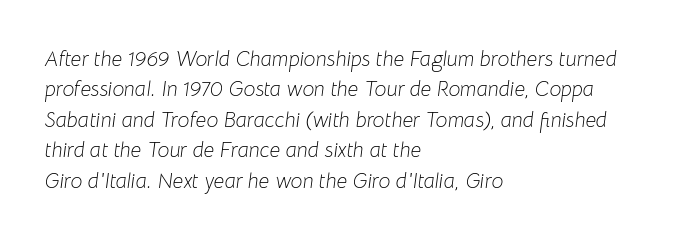
In terms of leading, this rendering sits right in the middle. Default kerning and tracking; the words read as compact shapes. It's the slanting kind of type. Each row of text sits above clean, open space. All the whitespace from short lines collects on the right. Compared with a typical body face, this is equally light or lighter still.
